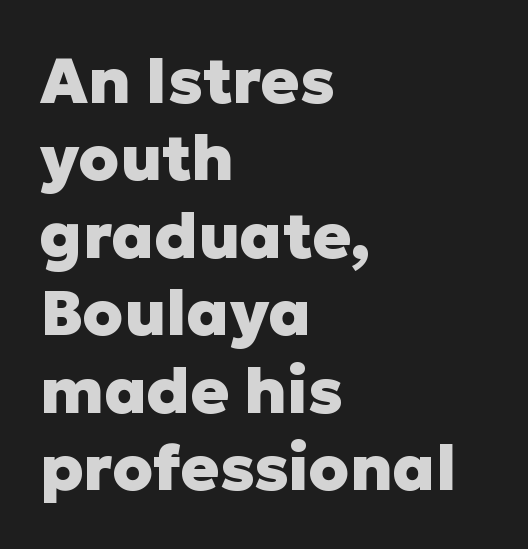
{"serif": "no", "italic": "no", "bold": "yes", "weight": "heavy", "width": "normal", "stroke_contrast": "low", "x_height": "medium", "monospaced": "no", "underline": "no", "align": "left", "line_spacing_ratio": 1.21, "letter_spacing": "normal", "letter_spacing_em": 0.0, "glyph_px": 64}
